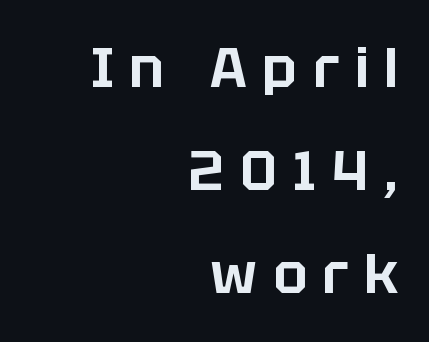
{"serif": "no", "italic": "no", "width": "normal", "stroke_contrast": "low", "x_height": "large", "monospaced": "no", "underline": "no", "align": "right", "line_spacing_ratio": 1.84, "letter_spacing": "wide", "letter_spacing_em": 0.28, "glyph_px": 56}
